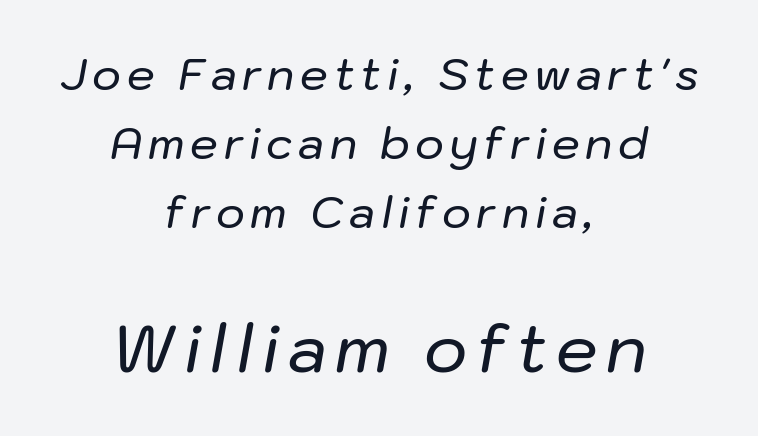
The image shows 66 px text type, italic (leaning right); set centered, normal line spacing (1.57x), not underlined; the second (bottom) block is 1.5x larger; low stroke contrast and a medium x-height.
